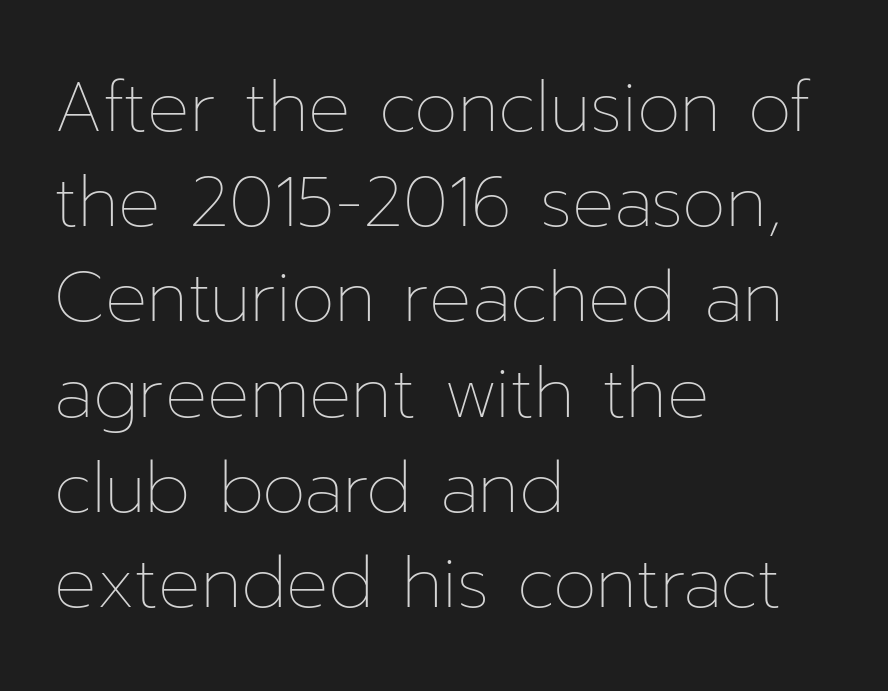
Q: Is the text bold? A: No.
Q: Is the text italic (slanted)? A: No, it is upright.
Q: Is the text underlined? A: No.
Q: How is the paragraph aligned? A: Left-aligned.
Q: Is the spacing between letters normal or unusually wide? A: Normal.
Q: Is the spacing between lines tight, normal or loose? A: Normal.
Q: Width (condensed, normal, or wide)? A: Normal.
Q: Stroke contrast? A: Low.
Q: x-height? A: Medium.
Q: Monospaced? A: No.
